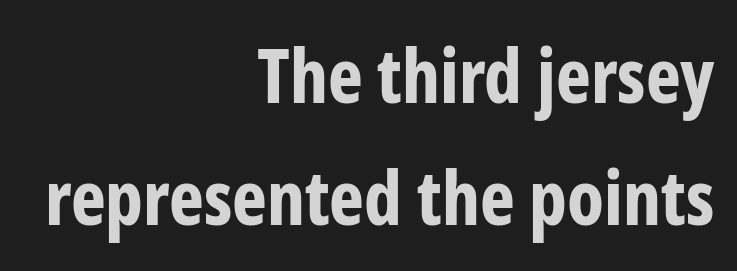
The image shows 74 px bold, condensed sans-serif type, upright; set right-aligned, normal line spacing (1.65x), normal letter spacing, not underlined; low stroke contrast and a medium x-height.
